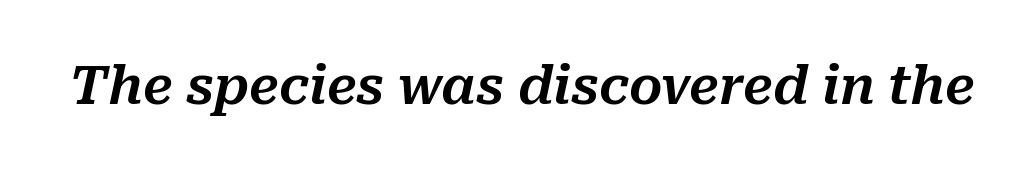
The image shows 52 px text type, italic (leaning right); set normal letter spacing, not underlined; medium stroke contrast and a medium x-height.
